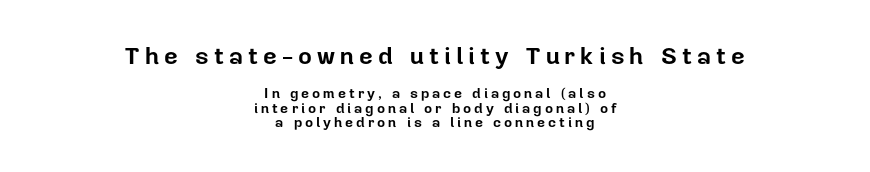
{"italic": "no", "bold": "yes", "underline": "no", "align": "center", "line_spacing": "tight", "line_spacing_ratio": 1.04, "letter_spacing": "wide", "letter_spacing_em": 0.21, "larger_block": "first", "size_ratio": 1.71, "glyph_px": 24}
